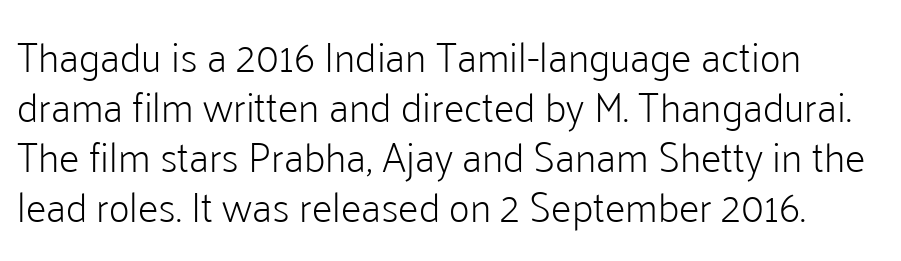
The image shows 41 px light sans-serif type, upright; set line spacing 1.22x, normal letter spacing, not underlined; low stroke contrast and a medium x-height.
